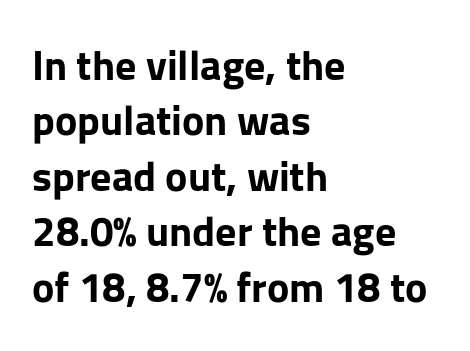
{"serif": "no", "italic": "no", "bold": "yes", "weight": "bold", "width": "normal", "stroke_contrast": "low", "x_height": "medium", "monospaced": "no", "underline": "no", "align": "left", "line_spacing": "normal", "line_spacing_ratio": 1.32, "letter_spacing": "normal", "letter_spacing_em": 0.0, "glyph_px": 42}
